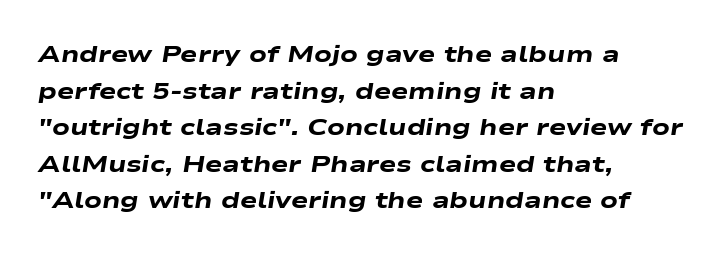
Q: Is the text bold? A: Yes.
Q: Is the text italic (slanted)? A: Yes, it leans right by about 9 degrees.
Q: Is the text underlined? A: No.
Q: How is the paragraph aligned? A: Left-aligned.
Q: Is the spacing between letters normal or unusually wide? A: Normal.
Q: Is the spacing between lines tight, normal or loose? A: Normal.
